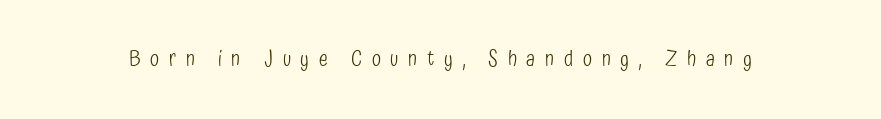
The image shows 21 px text type, upright; set unusually wide letter spacing (+0.46 em), not underlined.
